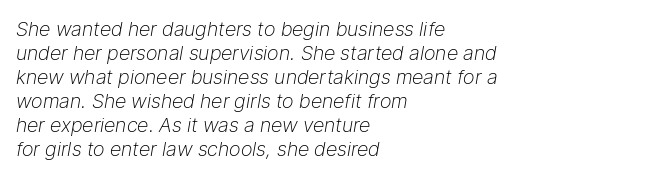
Every character sits at an angle, as italics do. Anything drawn beneath the words? Only blank space. Summary of weight: not heavy and not bold. Honestly, the letter spacing is just normal — you wouldn't notice it.
